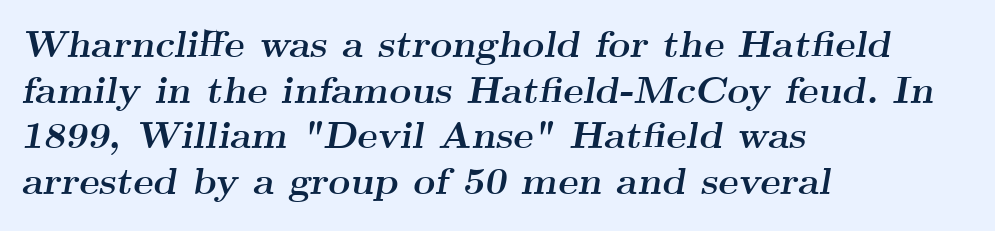
{"serif": "yes", "italic": "yes", "lean": "right", "slant_degrees": 9, "bold": "yes", "weight": "semibold", "width": "wide", "stroke_contrast": "medium", "x_height": "small", "monospaced": "no", "underline": "no", "align": "left", "line_spacing_ratio": 1.2, "letter_spacing": "normal", "letter_spacing_em": 0.0, "glyph_px": 38}
